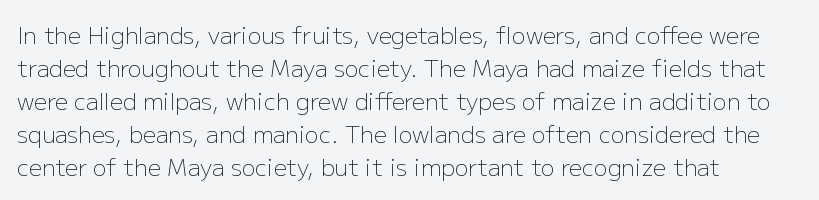
{"italic": "no", "bold": "no", "underline": "no", "align": "left", "line_spacing": "normal", "line_spacing_ratio": 1.43, "letter_spacing": "normal", "letter_spacing_em": 0.0, "glyph_px": 23}
